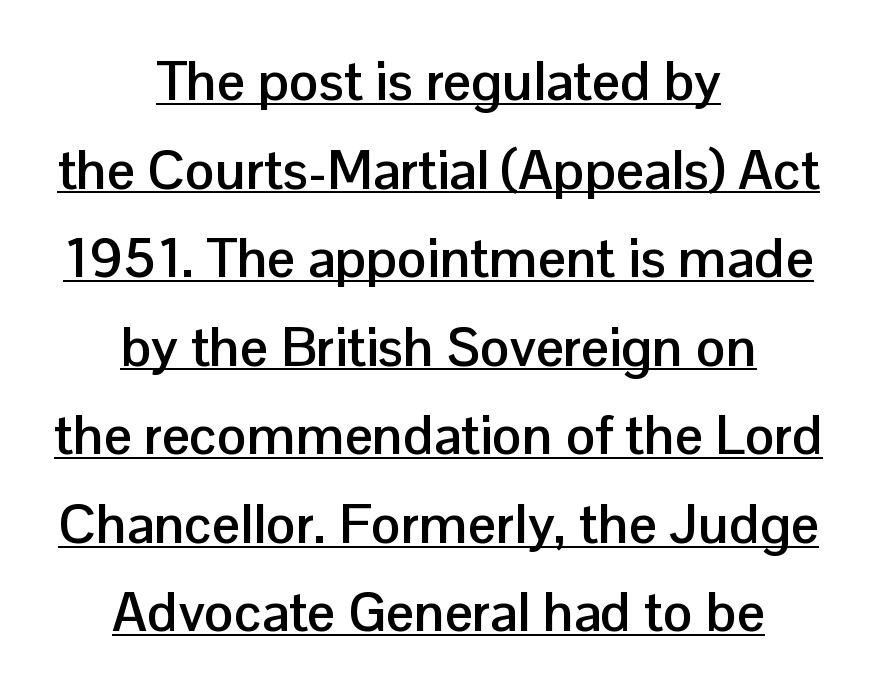
{"serif": "no", "italic": "no", "bold": "yes", "weight": "semibold", "width": "normal", "stroke_contrast": "low", "x_height": "medium", "monospaced": "no", "underline": "yes", "align": "center", "line_spacing": "normal", "line_spacing_ratio": 1.61, "letter_spacing": "normal", "letter_spacing_em": 0.0, "glyph_px": 55}
